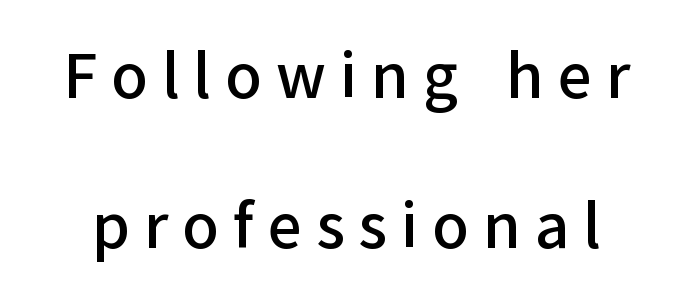
Q: Is the text italic (slanted)? A: No, it is upright.
Q: Is the typeface a serif or a sans-serif typeface? A: Sans-serif.
Q: Is the text underlined? A: No.
Q: Is the spacing between letters normal or unusually wide? A: Unusually wide.
Q: Is the spacing between lines tight, normal or loose? A: Loose.
Q: Width (condensed, normal, or wide)? A: Normal.
Q: Stroke contrast? A: Low.
Q: x-height? A: Medium.
Q: Monospaced? A: No.
